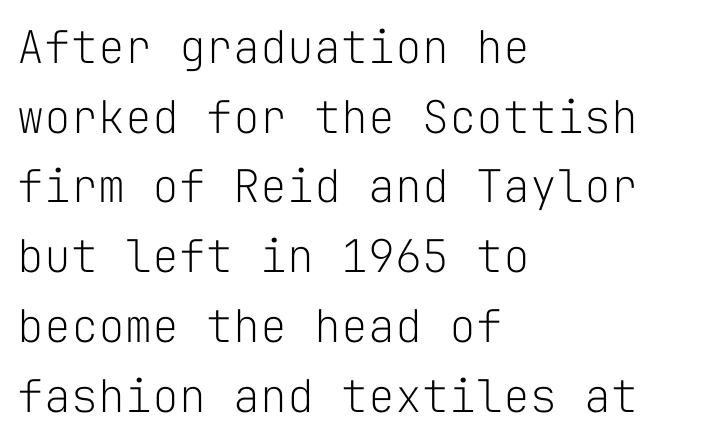
{"serif": "no", "italic": "no", "bold": "no", "weight": "light", "width": "normal", "stroke_contrast": "low", "x_height": "medium", "monospaced": "yes", "underline": "no", "align": "left", "line_spacing": "normal", "line_spacing_ratio": 1.55, "letter_spacing": "normal", "letter_spacing_em": 0.0, "glyph_px": 45}
